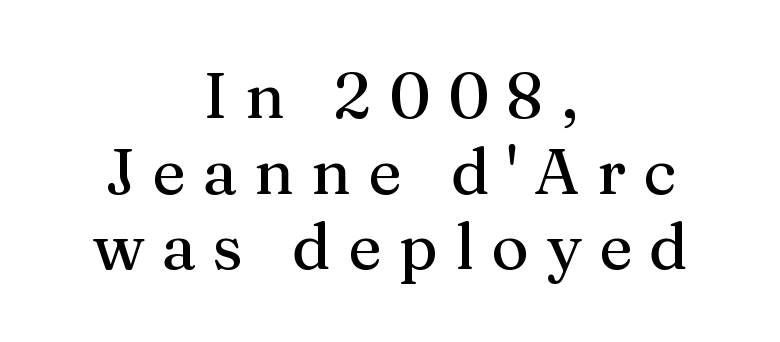
The image shows 64 px serif type, upright; set centered, line spacing 1.18x, unusually wide letter spacing (+0.27 em), not underlined; medium stroke contrast and a medium x-height.
